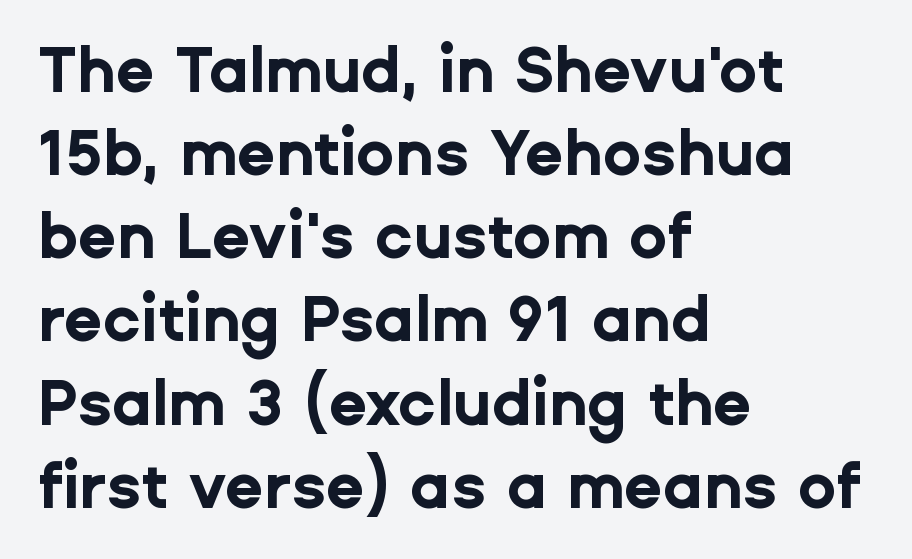
Honestly, the row spacing looks completely unremarkable. Alignment: flush left. Italic? Not at all — the glyphs are vertical. Serif or sans? Sans — the stroke terminals are bare. Decoration check: the copy has no underline.
